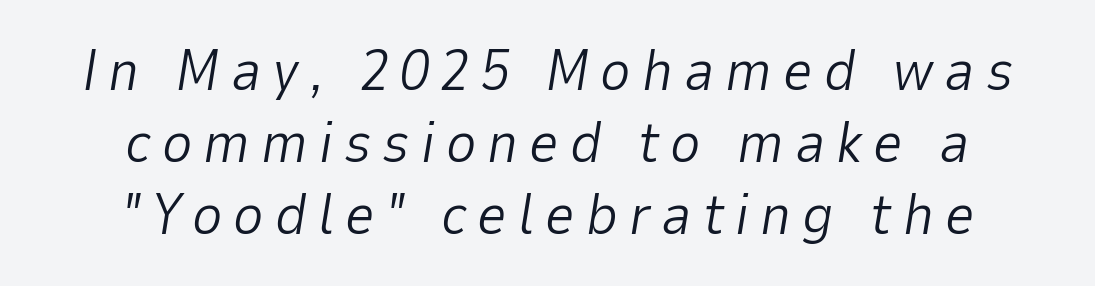
Slanted lettering throughout. Short and long lines alike share a common midpoint. Descenders hang freely into open space. The passage shown is typed in a proportional face where columns would drift.
